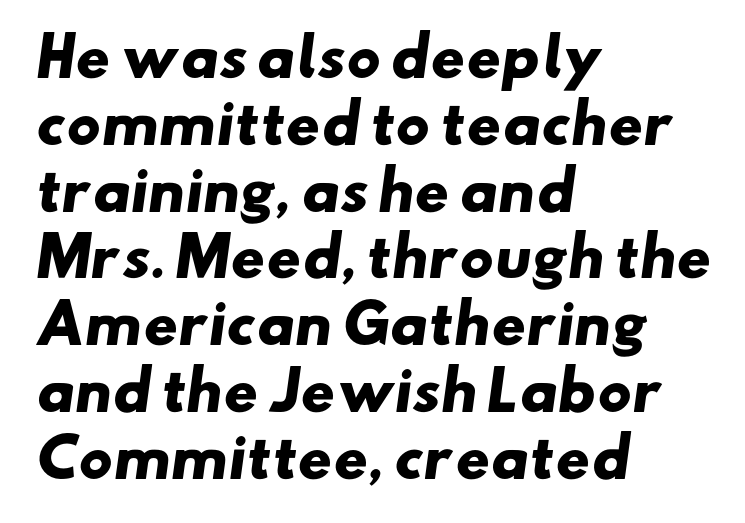
{"serif": "no", "bold": "yes", "weight": "heavy", "width": "wide", "stroke_contrast": "low", "x_height": "small", "monospaced": "no", "underline": "no", "align": "left", "line_spacing": "normal", "line_spacing_ratio": 1.26, "letter_spacing": "normal", "letter_spacing_em": 0.0, "glyph_px": 53}
